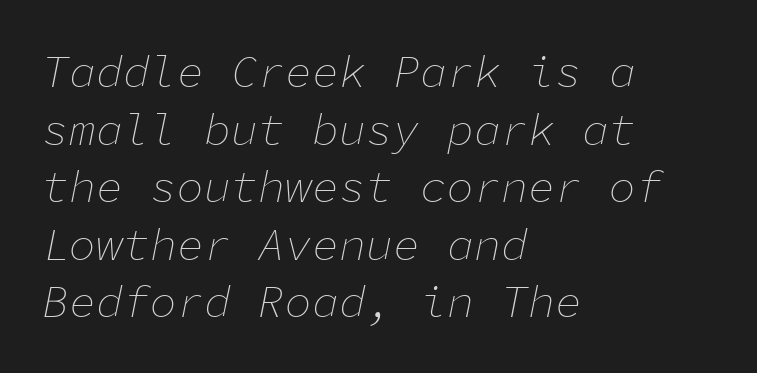
{"italic": "yes", "lean": "right", "slant_degrees": 11, "bold": "no", "weight": "thin", "width": "normal", "stroke_contrast": "low", "x_height": "medium", "monospaced": "yes", "underline": "no", "align": "left", "line_spacing": "normal", "line_spacing_ratio": 1.28, "letter_spacing": "normal", "letter_spacing_em": 0.0, "glyph_px": 45}
